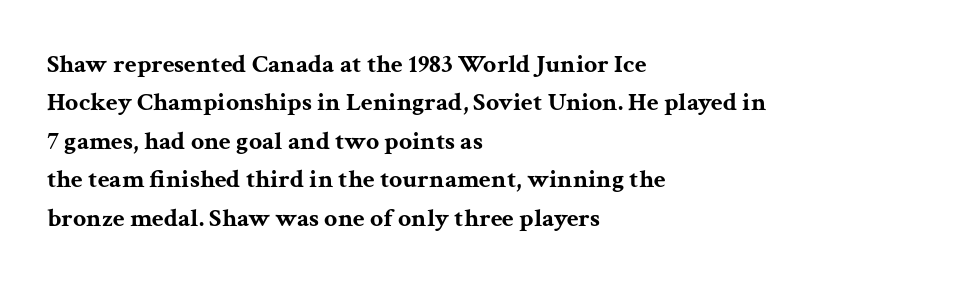
The image shows 26 px bold type, upright; set left-aligned, normal line spacing (1.48x), normal letter spacing, not underlined.
